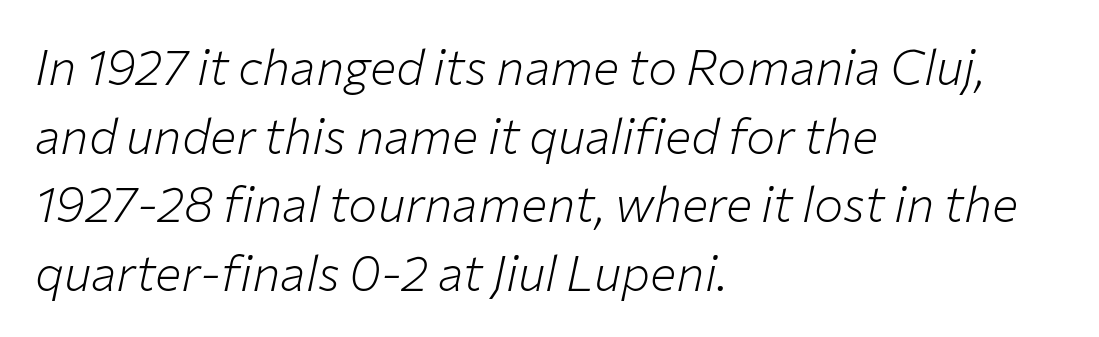
The image shows 49 px light type, italic (leaning right); set left-aligned, normal line spacing (1.4x), normal letter spacing, not underlined; low stroke contrast and a medium x-height.
